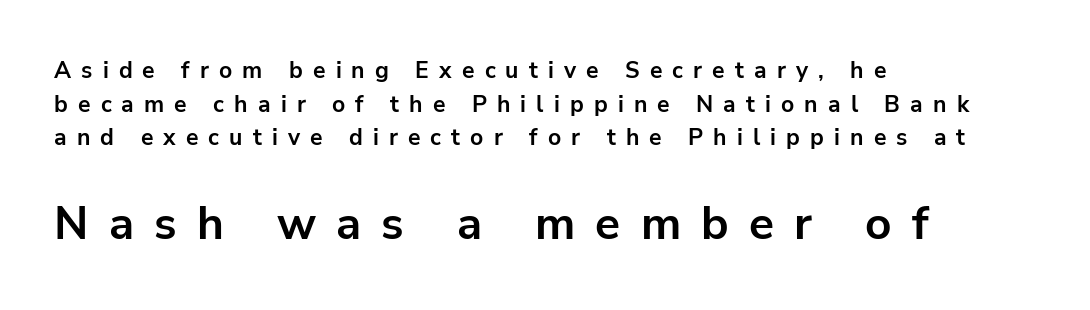
Strong, thick strokes mark this as bold type. Notice how the passage keeps a crisp vertical edge on the left only. Quick note: not italic, upright. Font category for this specimen: sans-serif. The space between consecutive lines is moderate. Visually, the bottom section dominates because its glyphs are scaled up.
